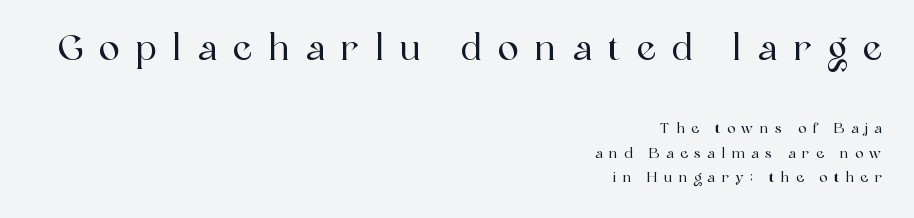
{"serif": "yes", "italic": "no", "width": "normal", "x_height": "medium", "monospaced": "no", "underline": "no", "align": "right", "line_spacing_ratio": 1.75, "letter_spacing": "wide", "letter_spacing_em": 0.46, "larger_block": "first", "size_ratio": 2.5, "glyph_px": 35}
